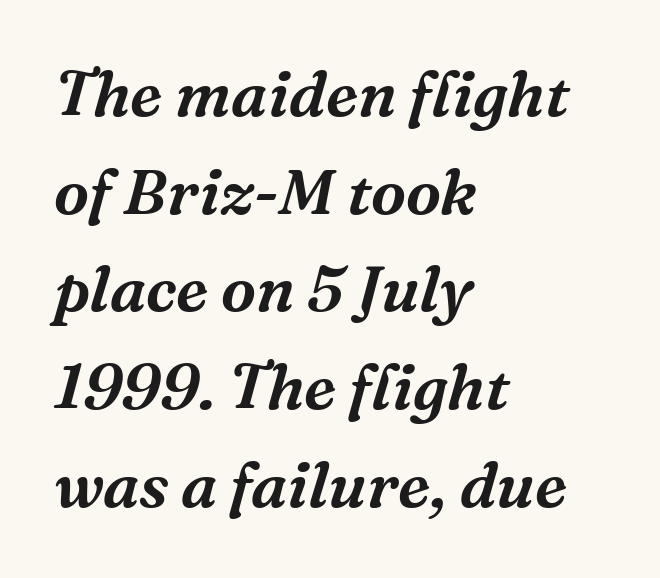
Q: Is the text italic (slanted)? A: Yes, it leans right by about 16 degrees.
Q: Is the typeface a serif or a sans-serif typeface? A: Serif.
Q: Is the text underlined? A: No.
Q: How is the paragraph aligned? A: Left-aligned.
Q: Is the spacing between letters normal or unusually wide? A: Normal.
Q: Is the spacing between lines tight, normal or loose? A: Normal.
Q: Width (condensed, normal, or wide)? A: Normal.
Q: Stroke contrast? A: Medium.
Q: x-height? A: Medium.
Q: Monospaced? A: No.
